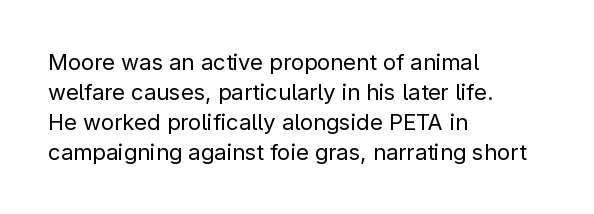
Q: Is the text bold? A: No.
Q: Is the text italic (slanted)? A: No, it is upright.
Q: Is the text underlined? A: No.
Q: How is the paragraph aligned? A: Left-aligned.
Q: Is the spacing between letters normal or unusually wide? A: Normal.
Q: Is the spacing between lines tight, normal or loose? A: Normal.
